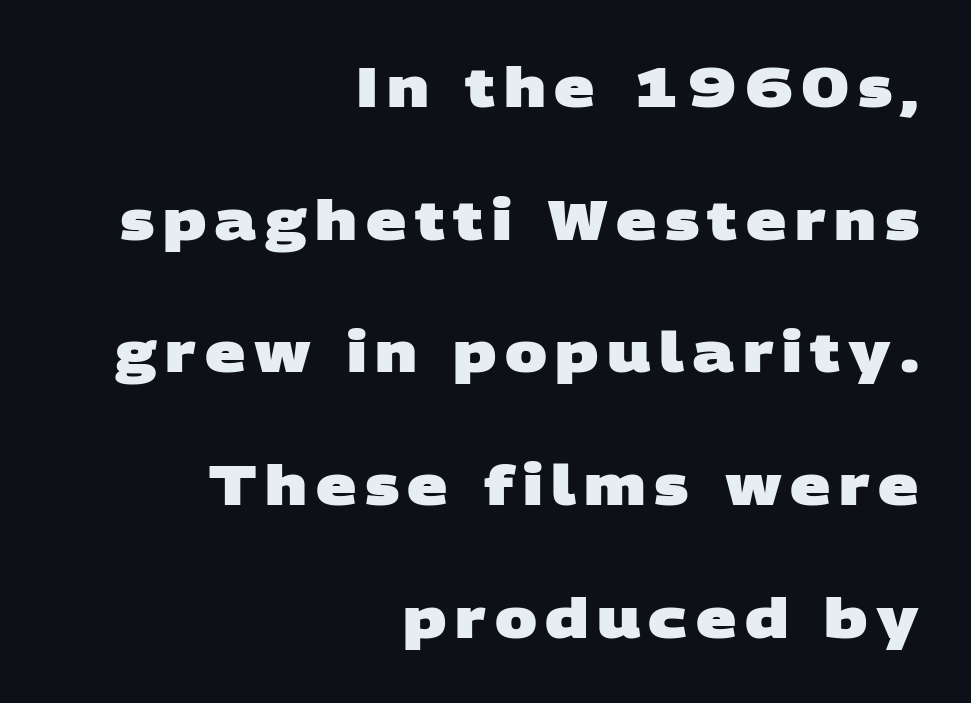
Q: Is the text bold? A: Yes.
Q: Is the typeface a serif or a sans-serif typeface? A: Sans-serif.
Q: Is the text underlined? A: No.
Q: How is the paragraph aligned? A: Right-aligned.
Q: Is the spacing between lines tight, normal or loose? A: Loose.
Q: Width (condensed, normal, or wide)? A: Wide.
Q: Stroke contrast? A: Low.
Q: x-height? A: Large.
Q: Monospaced? A: No.
